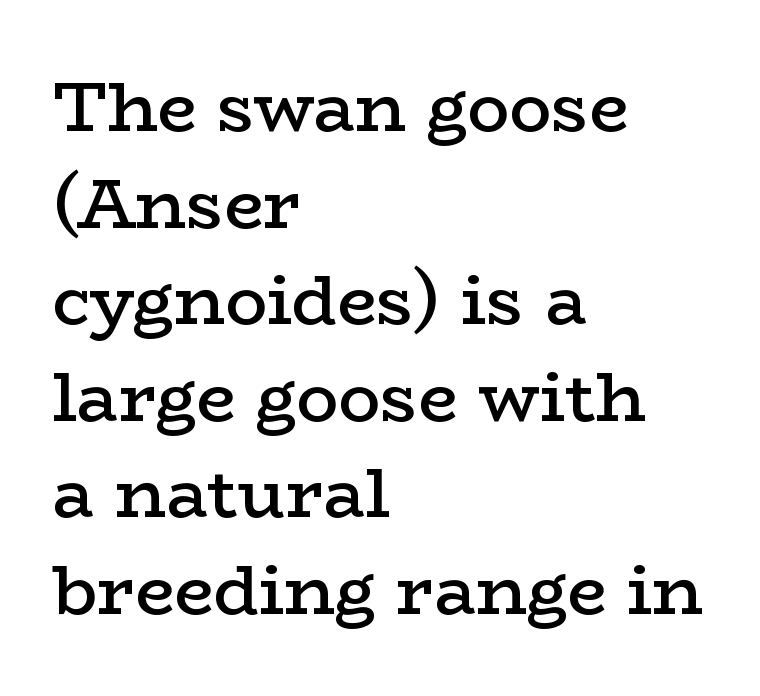
{"serif": "yes", "italic": "no", "bold": "semi", "weight": "semibold", "width": "wide", "stroke_contrast": "low", "x_height": "medium", "monospaced": "no", "underline": "no", "align": "left", "line_spacing": "normal", "line_spacing_ratio": 1.38, "letter_spacing": "normal", "letter_spacing_em": 0.0, "glyph_px": 70}
